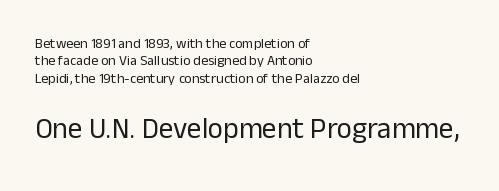
Q: Is the text bold? A: No.
Q: Is the text italic (slanted)? A: No, it is upright.
Q: Is the typeface a serif or a sans-serif typeface? A: Sans-serif.
Q: Is the text underlined? A: No.
Q: How is the paragraph aligned? A: Left-aligned.
Q: Is the spacing between letters normal or unusually wide? A: Normal.
Q: Is the spacing between lines tight, normal or loose? A: Normal.
Q: Which block of text is set in a larger size, the first (top) or the second (bottom)? A: The second (bottom) one.
Q: Width (condensed, normal, or wide)? A: Normal.
Q: Stroke contrast? A: Low.
Q: x-height? A: Medium.
Q: Monospaced? A: No.
